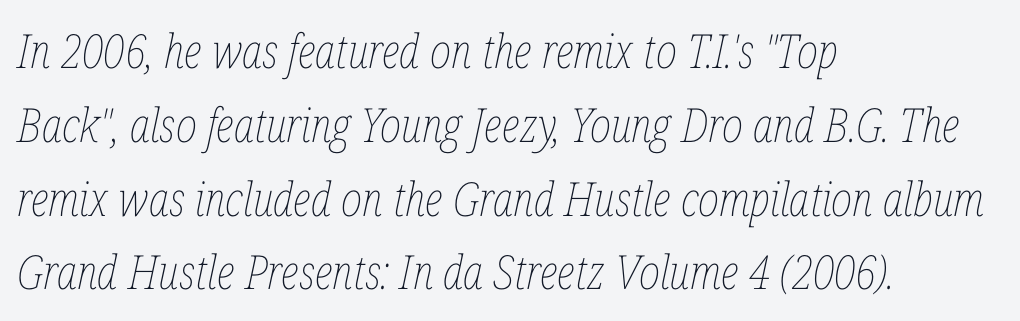
Proportional: the letters do not fall into vertical columns. Characters follow at the spacing the type designer built in. The glyphs look as if they've been sheared to an angle. Teacher's note: observe the even left margin — that is flush-left alignment. Words float on clear page, feet unadorned. The characters are drawn with everyday or finer stroke widths.
